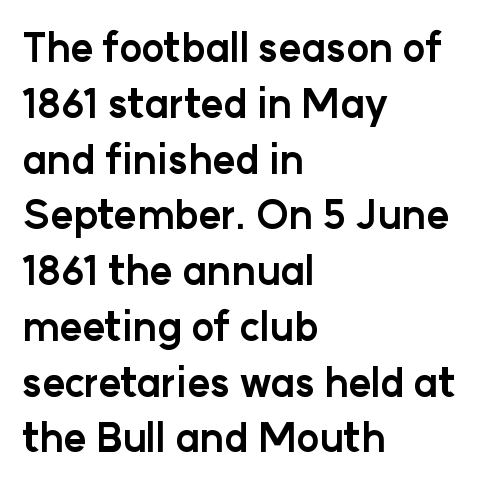
{"serif": "no", "italic": "no", "bold": "yes", "weight": "bold", "width": "normal", "stroke_contrast": "low", "x_height": "medium", "monospaced": "no", "underline": "no", "align": "left", "line_spacing": "normal", "line_spacing_ratio": 1.43, "letter_spacing": "normal", "letter_spacing_em": 0.0, "glyph_px": 39}
